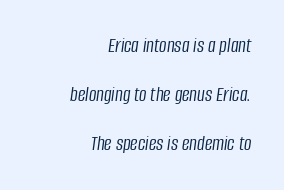
Q: Is the text bold? A: No.
Q: Is the text italic (slanted)? A: Yes, it leans right by about 8 degrees.
Q: Is the text underlined? A: No.
Q: How is the paragraph aligned? A: Right-aligned.
Q: Is the spacing between letters normal or unusually wide? A: Normal.
Q: Is the spacing between lines tight, normal or loose? A: Loose.
